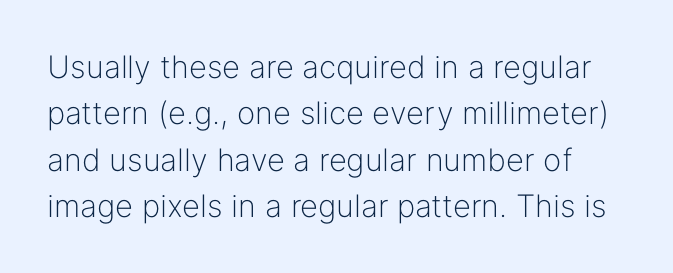
The image shows 31 px light sans-serif type, upright; set normal line spacing (1.5x), normal letter spacing, not underlined; low stroke contrast and a medium x-height.
